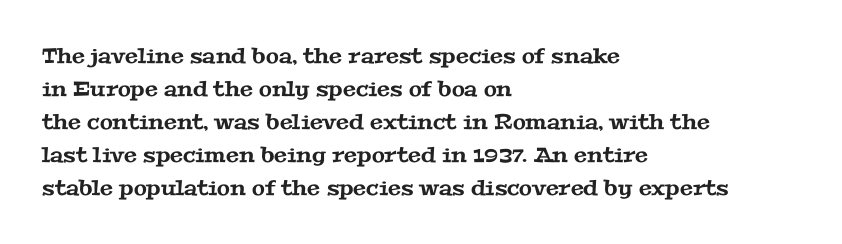
The image shows 21 px text type; set left-aligned, normal line spacing (1.57x), normal letter spacing, not underlined.
